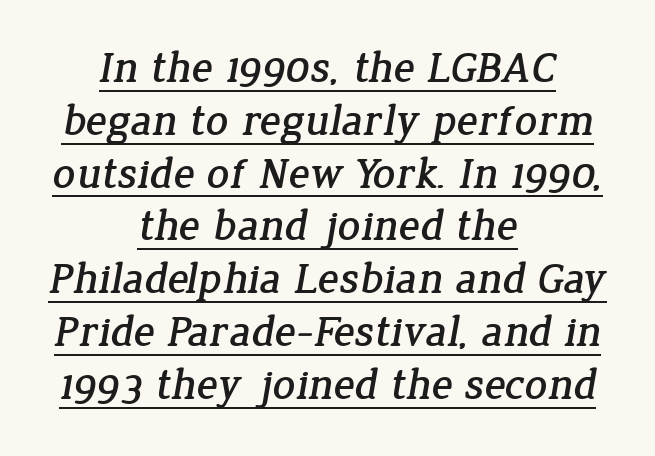
In terms of letterform style, serifs are clearly present. Quick note: underline on. Which margin do the lines hug? Neither — every line sits in the middle. Observe the ordinary spacing: letters are neighbours, not strangers. Is this a fixed-width face? No — the glyphs have proportional, varying widths.
